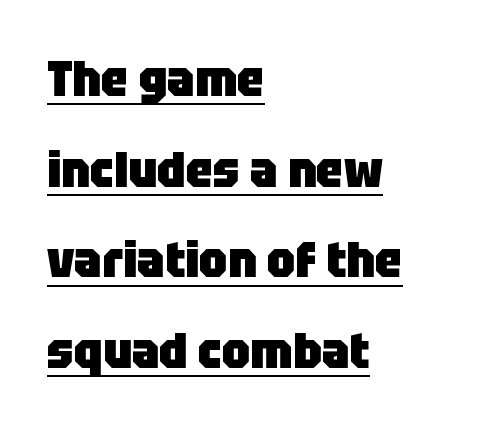
{"serif": "no", "italic": "no", "bold": "yes", "weight": "heavy", "width": "normal", "stroke_contrast": "low", "x_height": "large", "monospaced": "no", "underline": "yes", "align": "left", "line_spacing_ratio": 1.85, "letter_spacing": "normal", "letter_spacing_em": 0.0, "glyph_px": 49}
